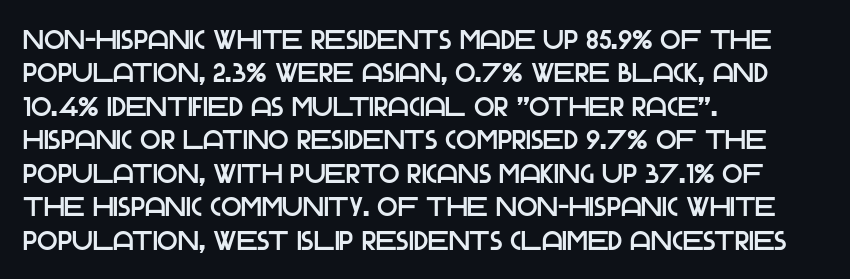
The image shows 27 px text type, upright; set left-aligned, line spacing 1.24x, normal letter spacing, not underlined.
